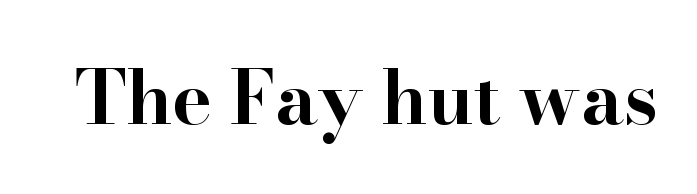
Q: Is the text bold? A: Yes.
Q: Is the text italic (slanted)? A: No, it is upright.
Q: Is the typeface a serif or a sans-serif typeface? A: Serif.
Q: Is the text underlined? A: No.
Q: Is the spacing between letters normal or unusually wide? A: Normal.
Q: Width (condensed, normal, or wide)? A: Wide.
Q: Stroke contrast? A: High.
Q: x-height? A: Small.
Q: Monospaced? A: No.
